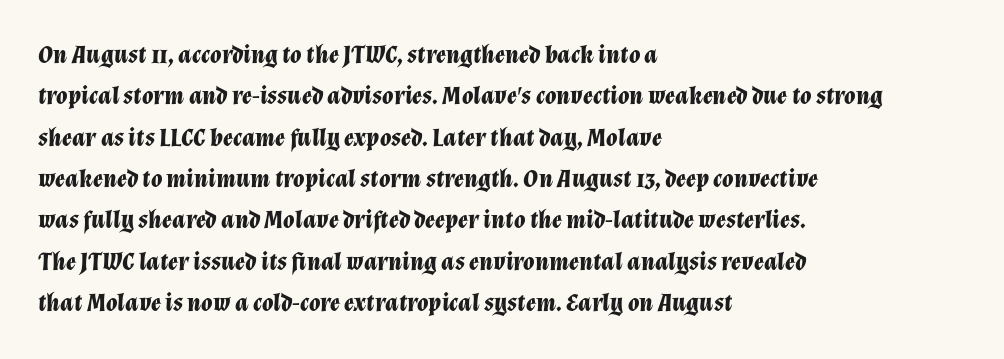
The image shows 26 px bold type, italic (leaning right); set left-aligned, normal line spacing (1.59x), normal letter spacing, not underlined.
